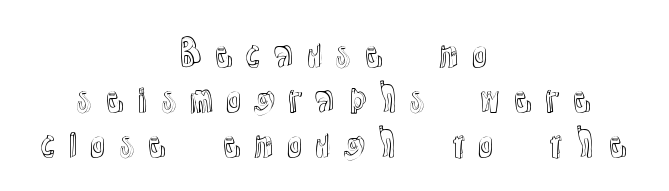
Each line is balanced around a shared central axis. These lines are rendered in a variable-pitch font. Does extra space separate the letters? Yes, quite a lot of it. The letters stand straight up with perfectly vertical stems. What's the leading like? Ordinary, nothing unusual. Underline: absent.
